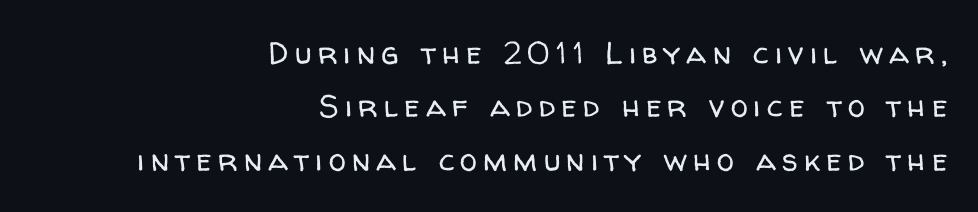
The image shows 31 px regular-weight sans-serif type, upright; set right-aligned, line spacing 1.72x, unusually wide letter spacing (+0.2 em), not underlined; low stroke contrast and a medium x-height.
